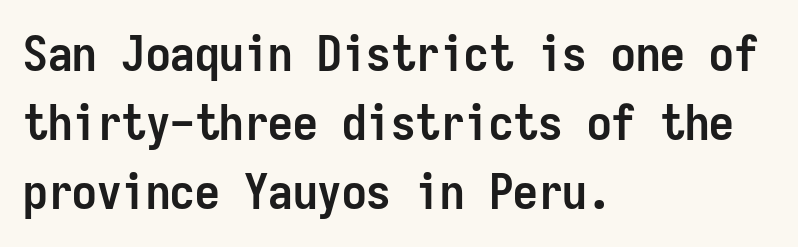
Nobody touched the tracking dial on this one. Heavy-handed strokes throughout: this text is bold. Is there much room between lines? A standard amount, neither cramped nor airy. Does the type have serifs? No, each stem ends abruptly. These lines were composed using upright roman letters. Looks like terminal output: every glyph gets an equal slot.
